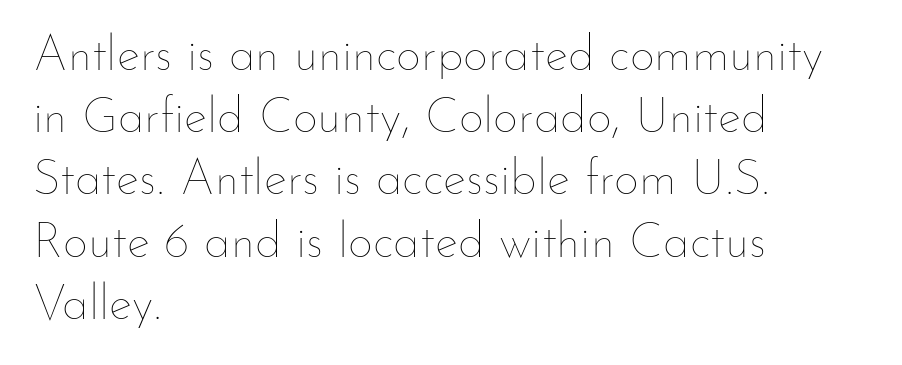
{"italic": "no", "bold": "no", "weight": "thin", "width": "normal", "stroke_contrast": "low", "x_height": "small", "monospaced": "no", "underline": "no", "align": "left", "line_spacing": "normal", "line_spacing_ratio": 1.27, "letter_spacing": "normal", "letter_spacing_em": 0.0, "glyph_px": 49}
